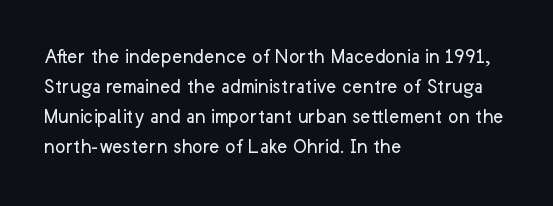
{"italic": "no", "bold": "no", "underline": "no", "align": "left", "line_spacing": "normal", "line_spacing_ratio": 1.36, "letter_spacing": "normal", "letter_spacing_em": 0.0, "glyph_px": 22}
